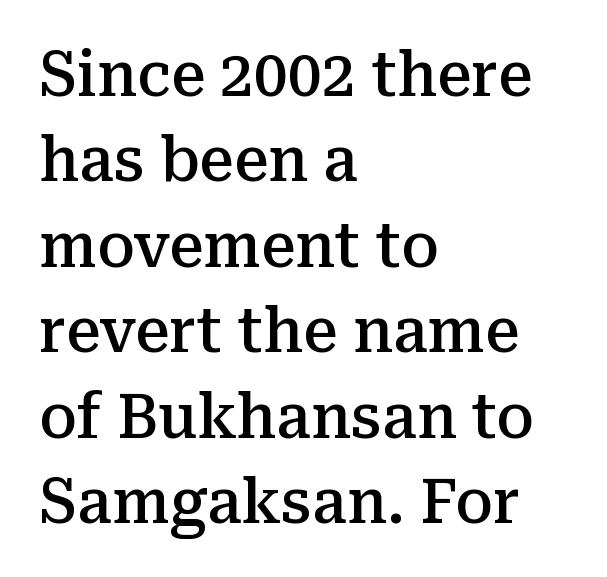
{"serif": "yes", "italic": "no", "bold": "semi", "weight": "semibold", "width": "normal", "stroke_contrast": "medium", "x_height": "medium", "monospaced": "no", "underline": "no", "align": "left", "line_spacing": "normal", "line_spacing_ratio": 1.4, "letter_spacing": "normal", "letter_spacing_em": 0.0, "glyph_px": 61}
